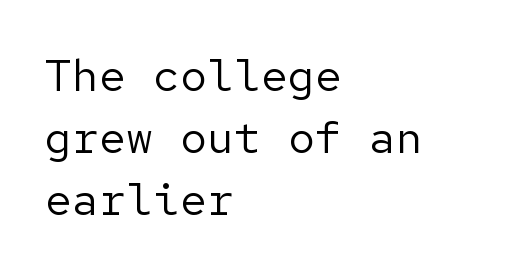
The image shows 45 px regular-weight sans-serif type, upright; set left-aligned, normal line spacing (1.38x), normal letter spacing, not underlined; low stroke contrast and a medium x-height.
